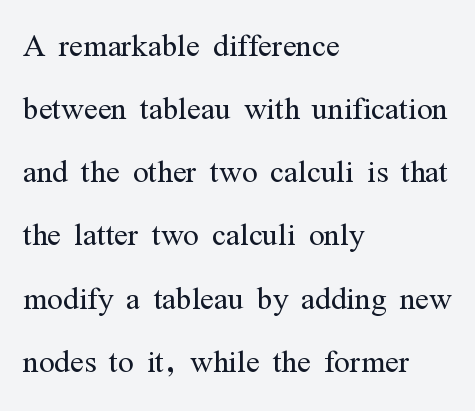
Q: Is the text bold? A: No.
Q: Is the text italic (slanted)? A: No, it is upright.
Q: Is the typeface a serif or a sans-serif typeface? A: Serif.
Q: Is the text underlined? A: No.
Q: How is the paragraph aligned? A: Left-aligned.
Q: Is the spacing between letters normal or unusually wide? A: Normal.
Q: Is the spacing between lines tight, normal or loose? A: Normal.
Q: Width (condensed, normal, or wide)? A: Condensed.
Q: Stroke contrast? A: Medium.
Q: x-height? A: Medium.
Q: Monospaced? A: No.
